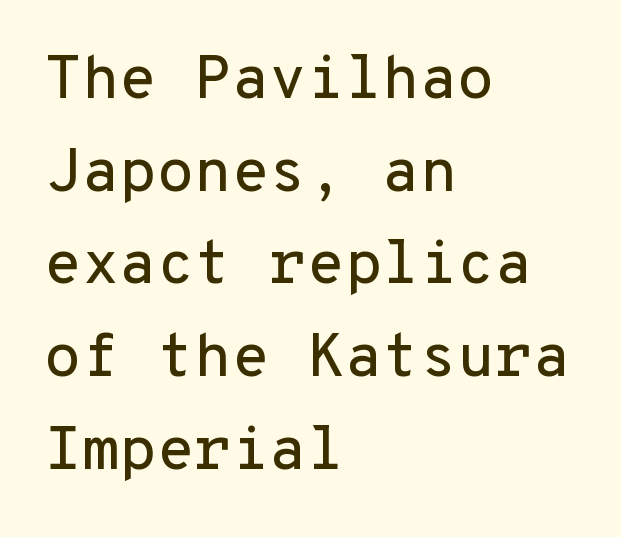
Is there any slant? The stems are plumb. What's the leading like? Ordinary, nothing unusual. Nothing unusual about the tracking: characters are spaced as the font intends. The gap between lines stays unmarked.
